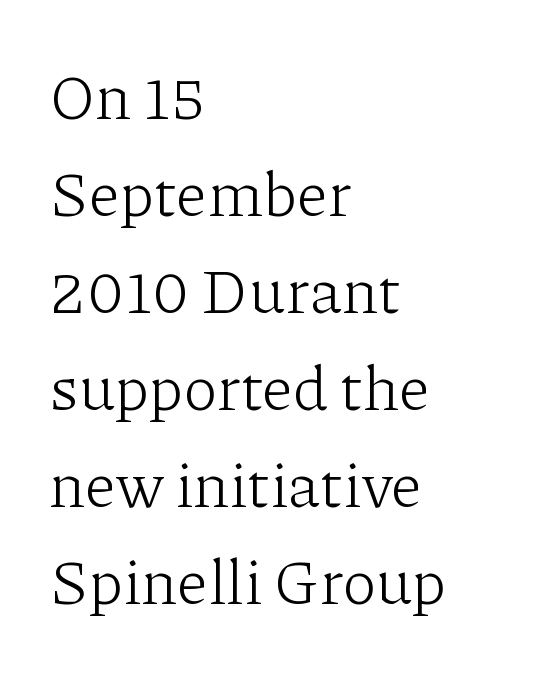
Line spacing here is normal. Do the characters align in a grid? No, the font is proportional. The glyphs in this specimen are seriffed. A light-to-regular cut is what we see here. Do the letters lean? They stand straight. If you drew a ruler down the left edge, every line would touch it.
